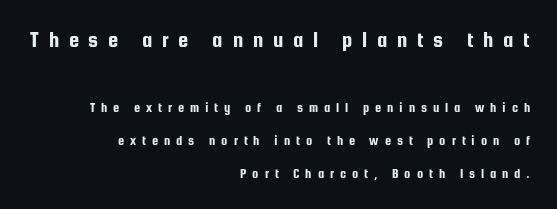
If you squint, the top block still reads clearly — it's the larger of the two. Posture: upright roman. The paragraph has a hard right edge and a soft left edge. These lines have a slow, spaced-out rhythm from letter to letter. The gap between lines stays unmarked. The rendering uses a large line-height, opening up the rows.
